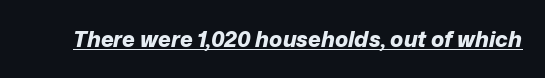
{"italic": "yes", "lean": "right", "slant_degrees": 12, "bold": "yes", "underline": "yes", "letter_spacing": "normal", "letter_spacing_em": 0.0, "glyph_px": 22}
